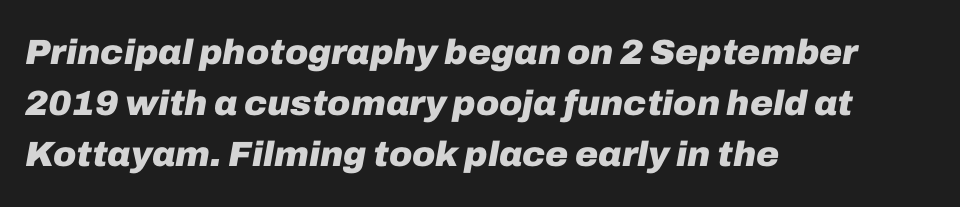
The image shows 35 px heavy type, italic (leaning right); set left-aligned, normal line spacing (1.46x), normal letter spacing, not underlined; low stroke contrast and a medium x-height.
